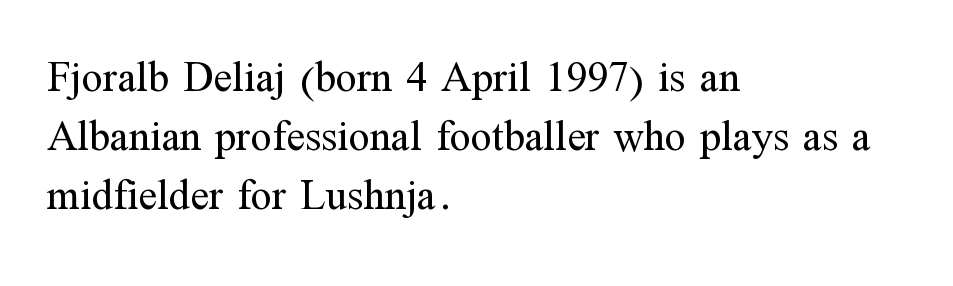
Q: Is the text bold? A: No.
Q: Is the text italic (slanted)? A: No, it is upright.
Q: Is the typeface a serif or a sans-serif typeface? A: Serif.
Q: Is the text underlined? A: No.
Q: How is the paragraph aligned? A: Left-aligned.
Q: Is the spacing between letters normal or unusually wide? A: Normal.
Q: Is the spacing between lines tight, normal or loose? A: Normal.
Q: Width (condensed, normal, or wide)? A: Normal.
Q: Stroke contrast? A: Medium.
Q: x-height? A: Medium.
Q: Monospaced? A: No.
